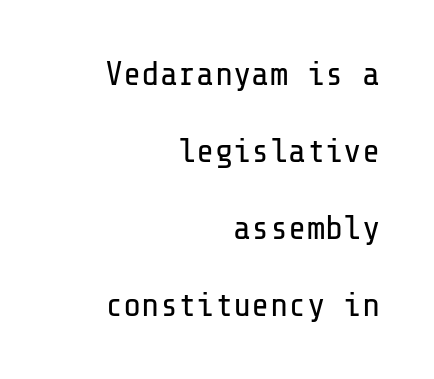
The image shows 34 px regular-weight sans-serif type, upright; set right-aligned, loose line spacing (2.26x), normal letter spacing, not underlined; low stroke contrast and a medium x-height.
